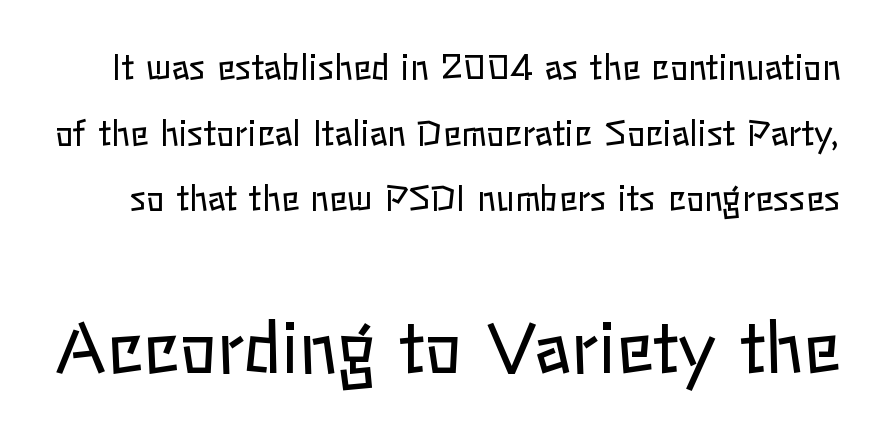
{"italic": "no", "bold": "no", "weight": "regular", "width": "normal", "stroke_contrast": "low", "x_height": "medium", "monospaced": "no", "underline": "no", "line_spacing": "loose", "line_spacing_ratio": 1.93, "letter_spacing": "normal", "letter_spacing_em": 0.0, "larger_block": "second", "size_ratio": 2.03, "glyph_px": 69}
